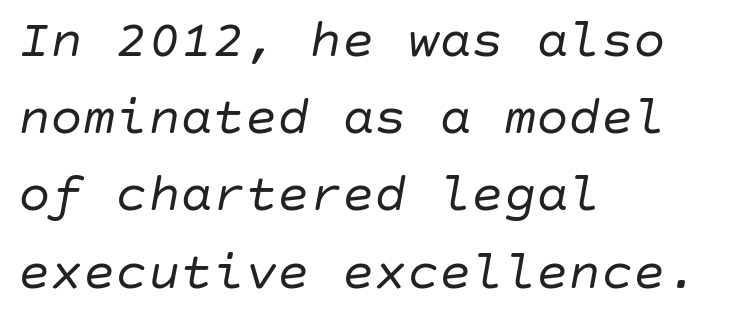
Descenders hang freely into open space. These glyphs show unthickened strokes, regular width or finer. Slant detected: the letters are inclined. Is there much room between lines? A standard amount, neither cramped nor airy.
